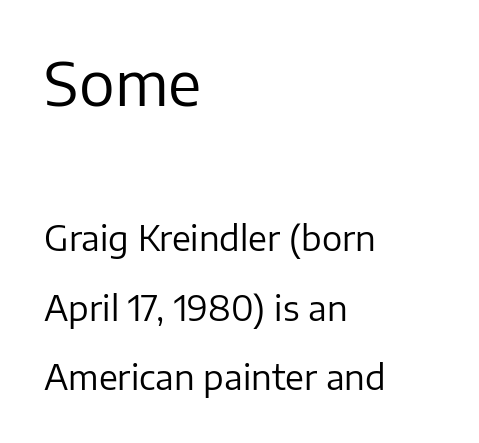
{"serif": "no", "italic": "no", "bold": "no", "weight": "regular", "width": "normal", "stroke_contrast": "low", "x_height": "medium", "monospaced": "no", "underline": "no", "align": "left", "line_spacing": "loose", "line_spacing_ratio": 2.05, "letter_spacing": "normal", "letter_spacing_em": 0.0, "larger_block": "first", "size_ratio": 1.76, "glyph_px": 60}
